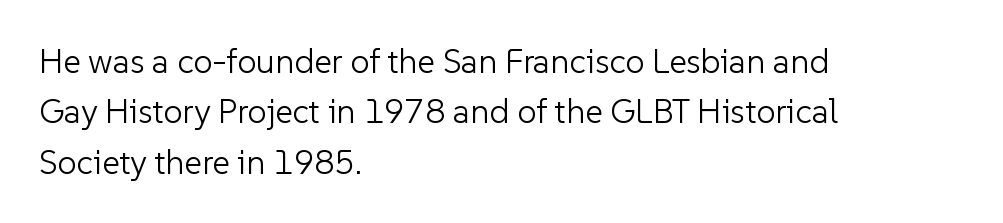
{"serif": "no", "italic": "no", "bold": "no", "weight": "light", "width": "normal", "stroke_contrast": "low", "x_height": "medium", "monospaced": "no", "underline": "no", "align": "left", "line_spacing": "normal", "line_spacing_ratio": 1.48, "letter_spacing": "normal", "letter_spacing_em": 0.0, "glyph_px": 34}
